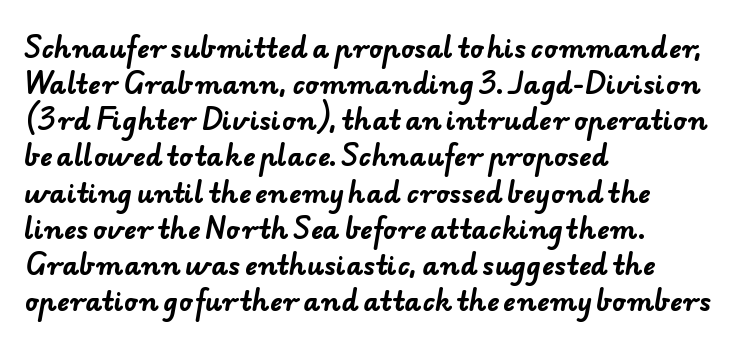
Observe the ordinary spacing: letters are neighbours, not strangers. The sample has been set heavy, in full bold. The ragged edge is on the right, which tells us the setting is flush left. The block of text has a typical density, with ordinary space between rows.
